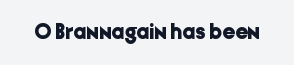
The image shows 22 px bold type, upright; set normal letter spacing, not underlined.
